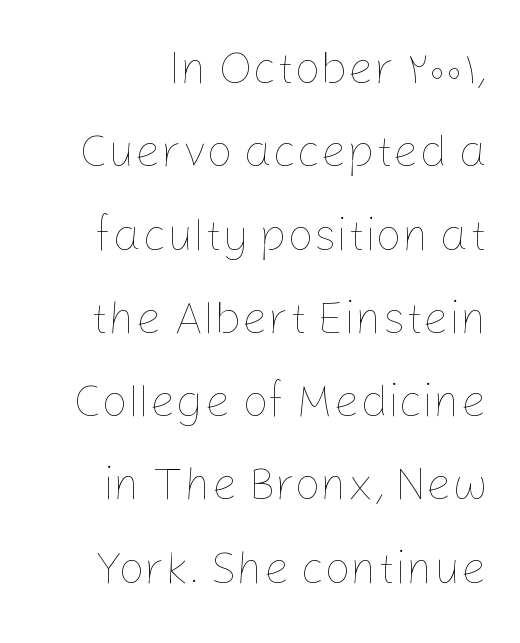
If you drew a line through each stem, it would be perfectly vertical. Proportional: the letters do not fall into vertical columns. The gap between lines stays unmarked. Standard letterfit; no display-style spreading of the glyphs. Line endings align vertically; line beginnings do not. Letters have the restrained weight of plain body copy at most.
